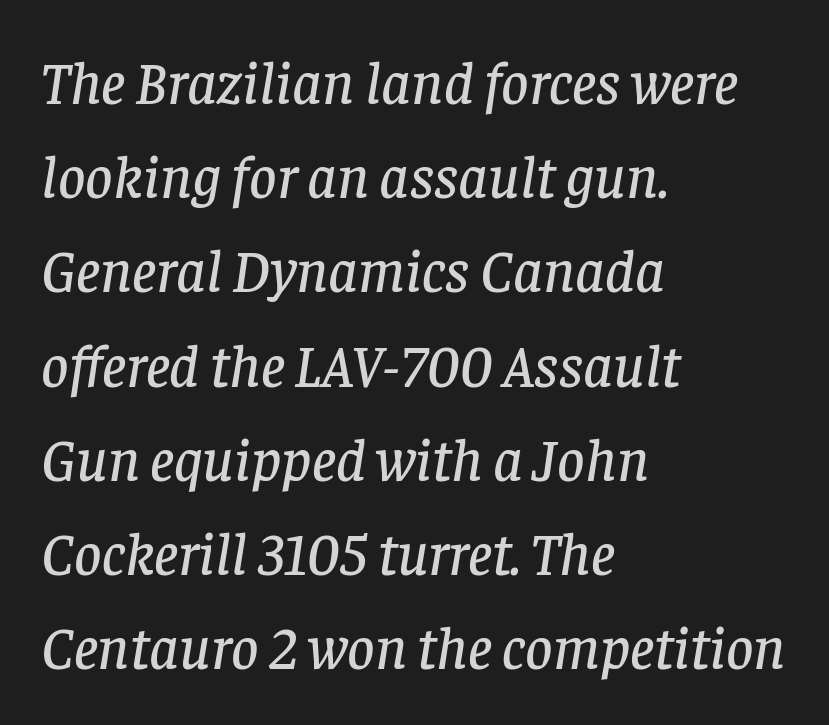
Spacing verdict: proportional, widths tailored to each character. The rendering anchors every line to the left-hand side. Words appear dense and cohesive because spacing is normal. Rendered with sloped, italic letterforms. The typeface chosen for these lines features serifs.
